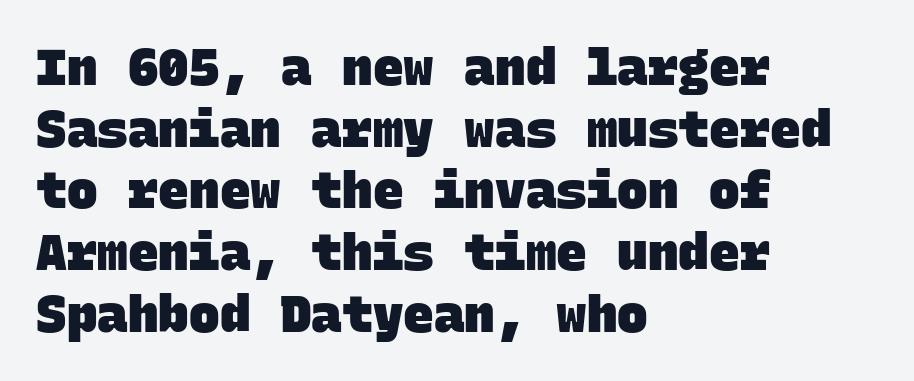
{"serif": "no", "bold": "yes", "weight": "heavy", "width": "normal", "stroke_contrast": "low", "x_height": "large", "monospaced": "yes", "underline": "no", "align": "left", "line_spacing_ratio": 1.21, "letter_spacing": "normal", "letter_spacing_em": 0.0, "glyph_px": 51}
